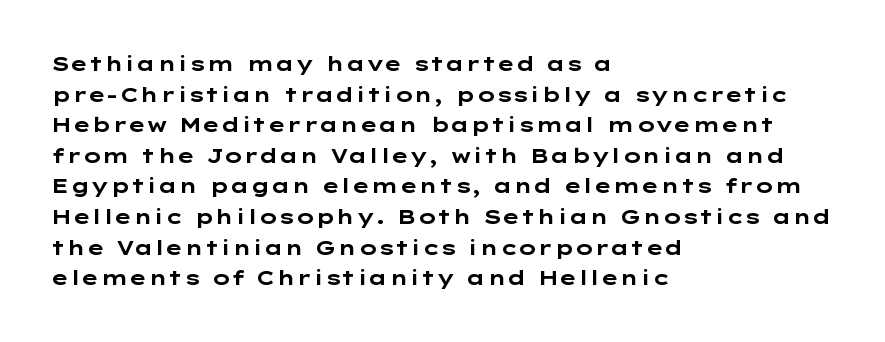
{"italic": "no", "bold": "yes", "underline": "no", "align": "left", "line_spacing": "normal", "line_spacing_ratio": 1.53, "letter_spacing": "normal", "letter_spacing_em": 0.0, "glyph_px": 20}
